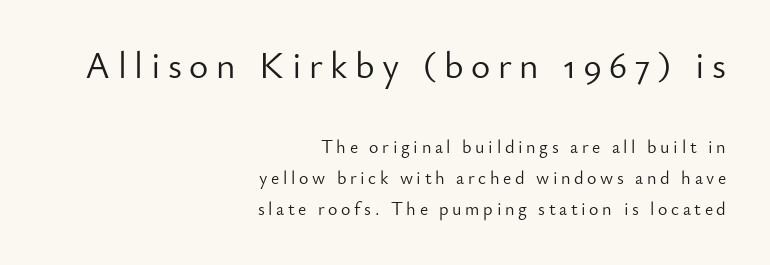
{"serif": "no", "italic": "no", "bold": "no", "weight": "light", "width": "normal", "stroke_contrast": "low", "x_height": "small", "monospaced": "no", "underline": "no", "align": "right", "line_spacing": "normal", "line_spacing_ratio": 1.7, "letter_spacing": "wide", "letter_spacing_em": 0.2, "larger_block": "first", "size_ratio": 2.06, "glyph_px": 37}
